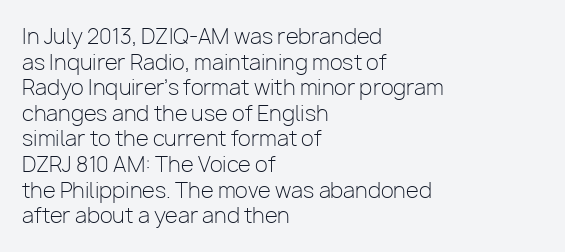
Does extra space separate the letters? No, they use regular spacing. The passage is arranged the way most books set body copy — flush left. The area under the type is left untouched. The face looks like a standard text weight, possibly lighter. Notice how the stems are strictly vertical — no italics here.
